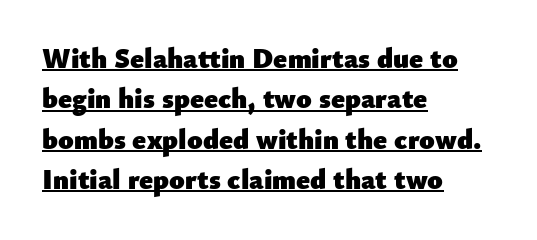
The image shows 28 px heavy sans-serif type, upright; set left-aligned, normal line spacing (1.44x), normal letter spacing, underlined; low stroke contrast and a small x-height.
